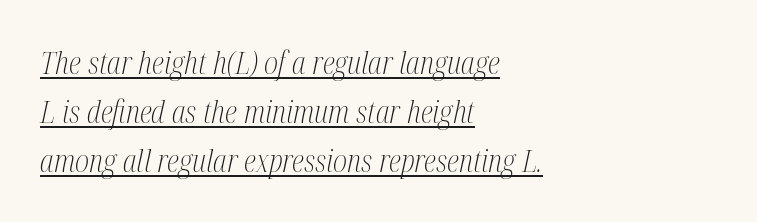
The image shows 31 px light, condensed serif type, italic (leaning right); set left-aligned, normal line spacing (1.58x), normal letter spacing, underlined; medium stroke contrast and a medium x-height.
